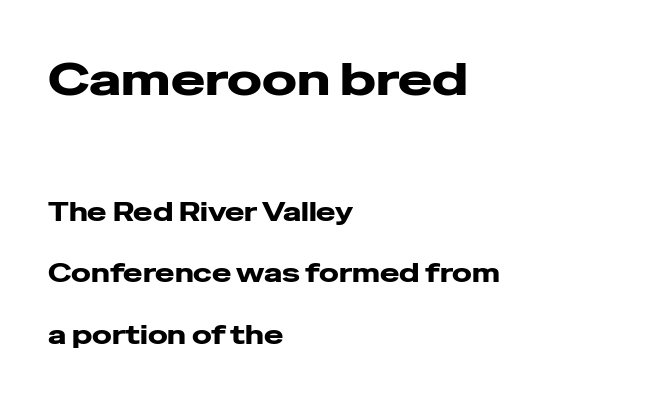
{"serif": "no", "italic": "no", "bold": "yes", "weight": "heavy", "width": "wide", "stroke_contrast": "low", "x_height": "medium", "monospaced": "no", "underline": "no", "align": "left", "line_spacing": "loose", "line_spacing_ratio": 2.37, "letter_spacing": "normal", "letter_spacing_em": 0.0, "larger_block": "first", "size_ratio": 1.77, "glyph_px": 46}
